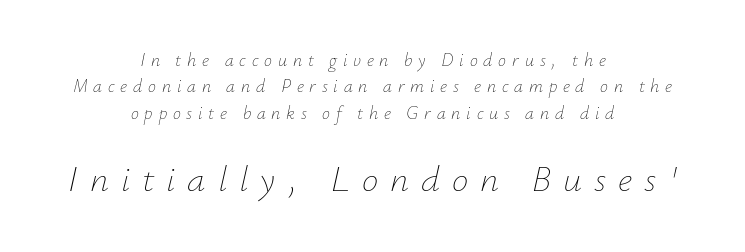
Q: Is the text bold? A: No.
Q: Is the text italic (slanted)? A: Yes, it leans right by about 12 degrees.
Q: Is the text underlined? A: No.
Q: How is the paragraph aligned? A: Centered.
Q: Is the spacing between letters normal or unusually wide? A: Unusually wide.
Q: Is the spacing between lines tight, normal or loose? A: Normal.
Q: Which block of text is set in a larger size, the first (top) or the second (bottom)? A: The second (bottom) one.
Q: Width (condensed, normal, or wide)? A: Normal.
Q: Stroke contrast? A: Low.
Q: x-height? A: Small.
Q: Monospaced? A: No.
